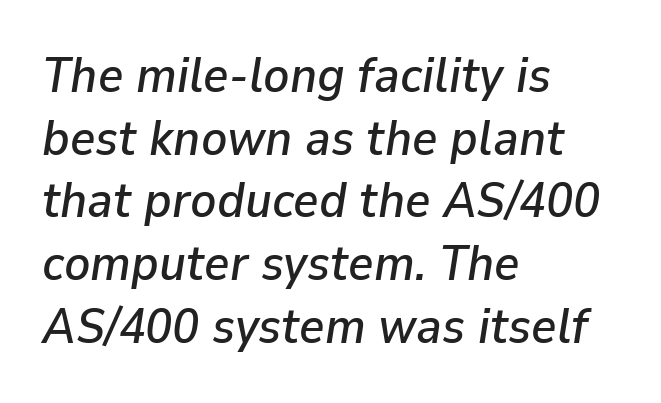
{"italic": "yes", "lean": "right", "slant_degrees": 9, "width": "normal", "stroke_contrast": "low", "x_height": "medium", "monospaced": "no", "underline": "no", "align": "left", "line_spacing": "normal", "line_spacing_ratio": 1.28, "letter_spacing": "normal", "letter_spacing_em": 0.0, "glyph_px": 49}
